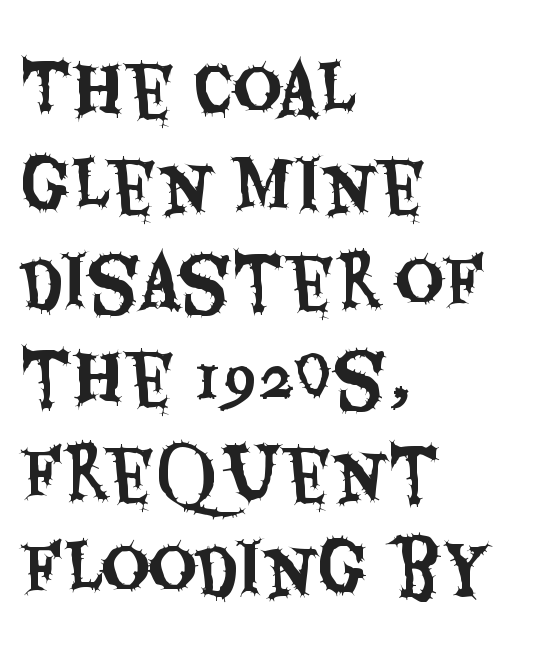
The image shows 68 px condensed sans-serif type, upright; set left-aligned, normal line spacing (1.41x), normal letter spacing, not underlined; medium stroke contrast and a large x-height.
